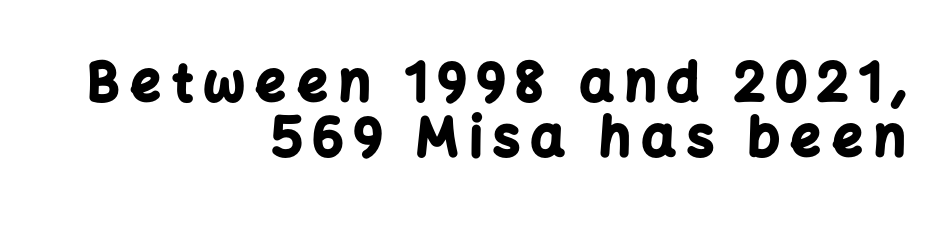
Note the varied advance widths — an 'i' is clearly narrower than an 'm'. The paragraph shown leans on its right margin. Honestly, the rows look squashed on top of each other. The letters stand upright; this is a roman face. The passage shown has open, widely tracked lettering throughout. Classification — sans serif.
